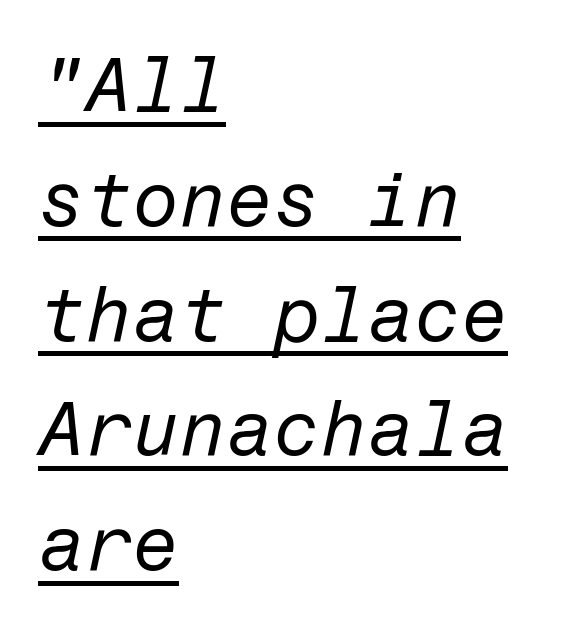
Weight: not bold — regular or lighter. Somebody hit Ctrl+U on this one — the words are underlined. Posture: slanted. Vertical spacing — default. Horizontal alignment here is leftward, the default for most running prose. Nobody touched the tracking dial on this one.
